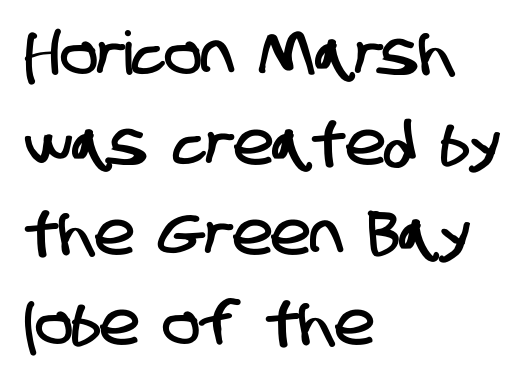
The glyphs are unaccompanied by any horizontal stroke below them. The letters sit at their default tracking, neither squeezed nor spread. You could not count columns in this text — the font is proportionally spaced. Serif or sans? Sans — the stroke terminals are bare. Is the block centered? No — it sits flush against the left margin. Students, observe: this is what conventionally led text looks like.
